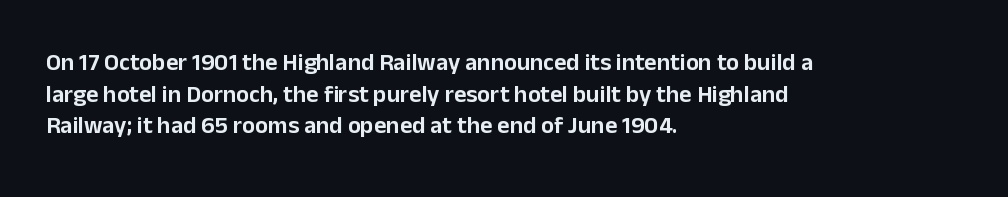
Q: Is the text italic (slanted)? A: No, it is upright.
Q: Is the text underlined? A: No.
Q: How is the paragraph aligned? A: Left-aligned.
Q: Is the spacing between letters normal or unusually wide? A: Normal.
Q: Is the spacing between lines tight, normal or loose? A: Normal.
